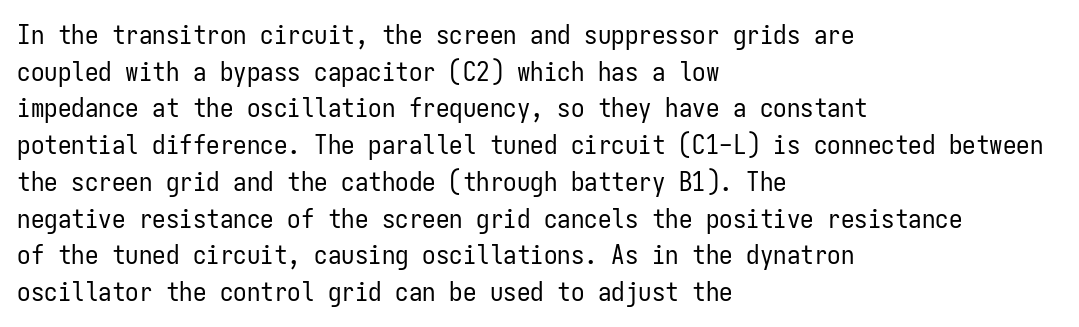
The image shows 27 px text type, upright; set left-aligned, normal line spacing (1.36x), normal letter spacing, not underlined.
